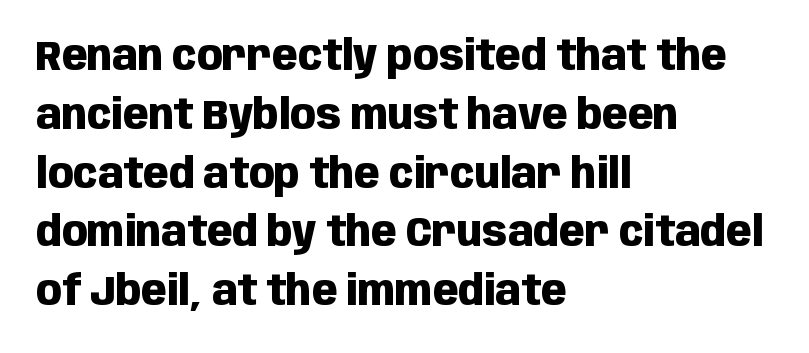
Q: Is the text bold? A: Yes.
Q: Is the text italic (slanted)? A: No, it is upright.
Q: Is the typeface a serif or a sans-serif typeface? A: Sans-serif.
Q: Is the text underlined? A: No.
Q: How is the paragraph aligned? A: Left-aligned.
Q: Is the spacing between letters normal or unusually wide? A: Normal.
Q: Is the spacing between lines tight, normal or loose? A: Normal.
Q: Width (condensed, normal, or wide)? A: Condensed.
Q: Stroke contrast? A: Low.
Q: x-height? A: Large.
Q: Monospaced? A: No.
